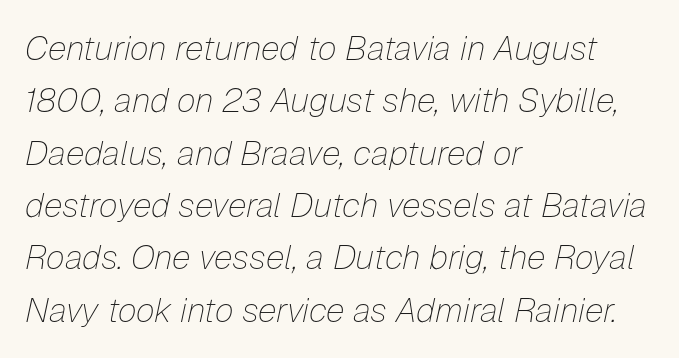
Q: Is the text bold? A: No.
Q: Is the text italic (slanted)? A: Yes, it leans right by about 12 degrees.
Q: Is the text underlined? A: No.
Q: How is the paragraph aligned? A: Left-aligned.
Q: Is the spacing between letters normal or unusually wide? A: Normal.
Q: Is the spacing between lines tight, normal or loose? A: Normal.
Q: Width (condensed, normal, or wide)? A: Normal.
Q: Stroke contrast? A: Low.
Q: x-height? A: Medium.
Q: Monospaced? A: No.
